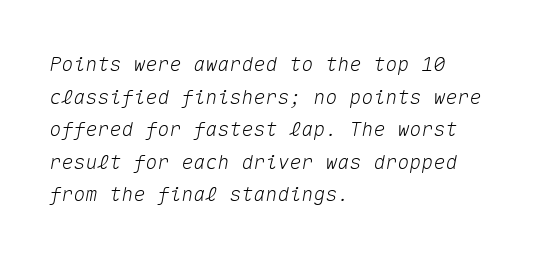
Q: Is the text italic (slanted)? A: Yes, it leans right by about 10 degrees.
Q: Is the text underlined? A: No.
Q: How is the paragraph aligned? A: Left-aligned.
Q: Is the spacing between letters normal or unusually wide? A: Normal.
Q: Is the spacing between lines tight, normal or loose? A: Normal.
